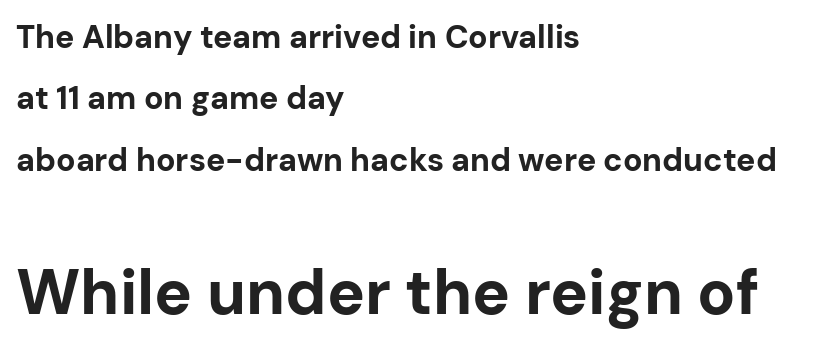
These words are printed bold, with thick strokes throughout. Compared with a centered layout, this one pins lines to the left instead. Regarding leading, the lines here are spaced well apart. Looks like regular typesetting: each glyph gets only the width it needs. When letters stand straight like this, we call the style roman or upright. Default kerning and tracking; the words read as compact shapes.
